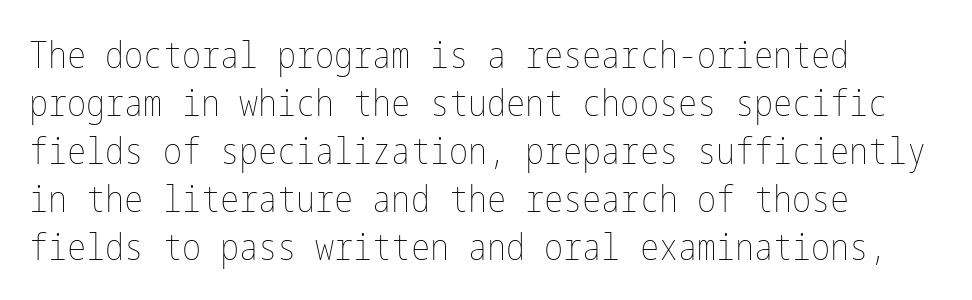
Q: Is the text bold? A: No.
Q: Is the text italic (slanted)? A: No, it is upright.
Q: Is the text underlined? A: No.
Q: How is the paragraph aligned? A: Left-aligned.
Q: Is the spacing between letters normal or unusually wide? A: Normal.
Q: Is the spacing between lines tight, normal or loose? A: Normal.
Q: Width (condensed, normal, or wide)? A: Condensed.
Q: Stroke contrast? A: Low.
Q: x-height? A: Medium.
